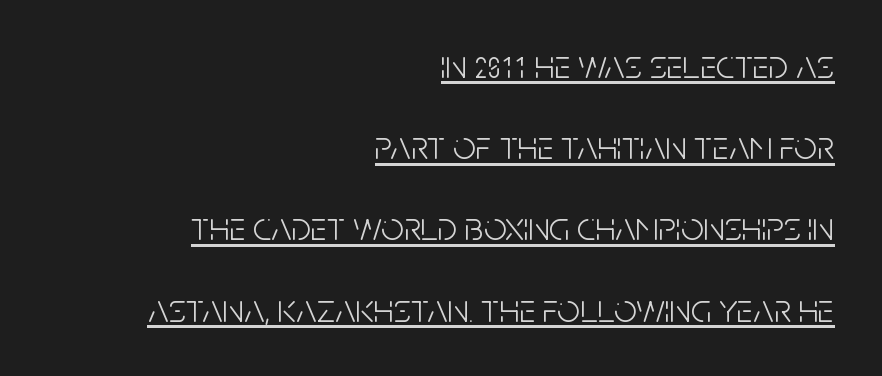
{"serif": "no", "italic": "no", "bold": "no", "weight": "light", "width": "condensed", "stroke_contrast": "low", "x_height": "large", "monospaced": "no", "underline": "yes", "align": "right", "line_spacing": "loose", "line_spacing_ratio": 2.03, "letter_spacing": "normal", "letter_spacing_em": 0.0, "glyph_px": 40}
